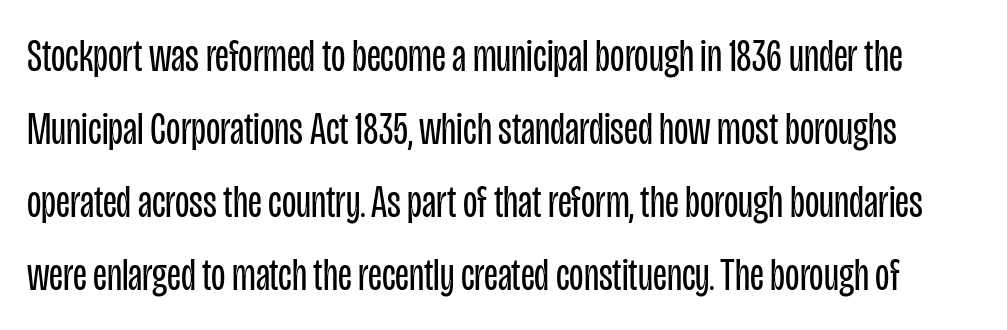
{"serif": "no", "italic": "no", "bold": "no", "weight": "regular", "width": "condensed", "stroke_contrast": "low", "x_height": "large", "monospaced": "no", "underline": "no", "line_spacing": "normal", "line_spacing_ratio": 1.55, "letter_spacing": "normal", "letter_spacing_em": 0.0, "glyph_px": 47}
